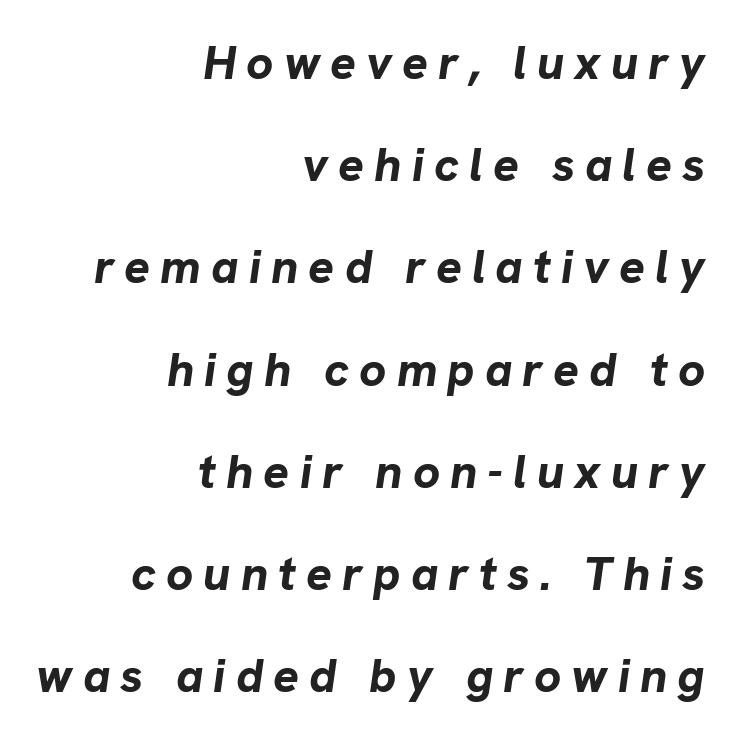
{"italic": "yes", "lean": "right", "slant_degrees": 8, "bold": "yes", "weight": "bold", "width": "normal", "stroke_contrast": "low", "x_height": "medium", "monospaced": "no", "underline": "no", "align": "right", "line_spacing": "loose", "line_spacing_ratio": 2.13, "letter_spacing": "wide", "letter_spacing_em": 0.21, "glyph_px": 48}
